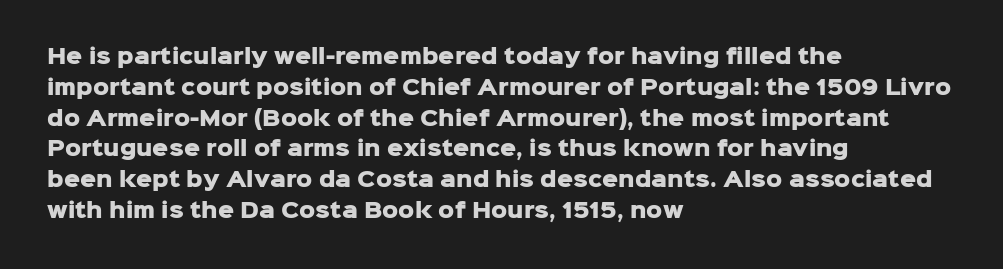
{"italic": "no", "bold": "yes", "underline": "no", "align": "left", "line_spacing": "normal", "line_spacing_ratio": 1.54, "letter_spacing": "normal", "letter_spacing_em": 0.0, "glyph_px": 20}
